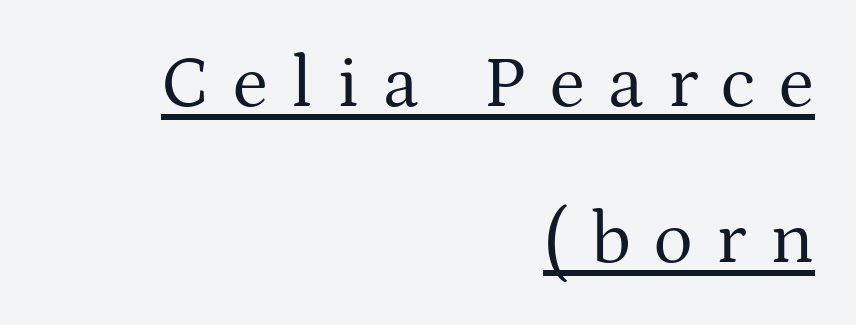
Q: Is the text bold? A: No.
Q: Is the text italic (slanted)? A: No, it is upright.
Q: Is the typeface a serif or a sans-serif typeface? A: Serif.
Q: Is the text underlined? A: Yes.
Q: How is the paragraph aligned? A: Right-aligned.
Q: Is the spacing between letters normal or unusually wide? A: Unusually wide.
Q: Is the spacing between lines tight, normal or loose? A: Loose.
Q: Width (condensed, normal, or wide)? A: Normal.
Q: Stroke contrast? A: Medium.
Q: x-height? A: Medium.
Q: Monospaced? A: No.
